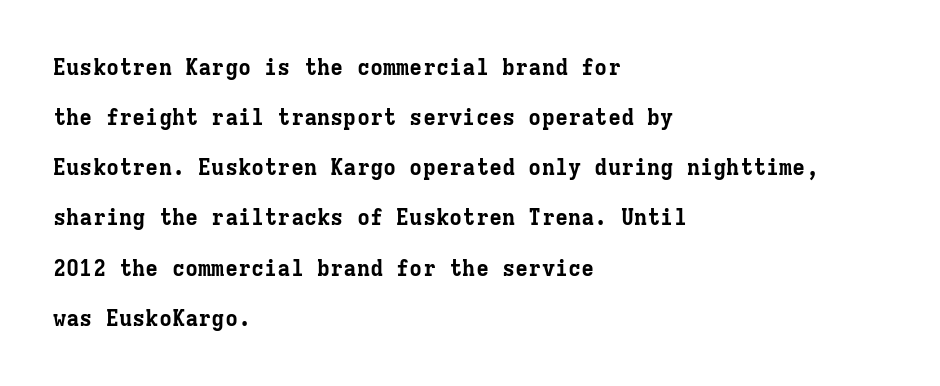
The image shows 22 px bold type, upright; set left-aligned, loose line spacing (2.28x), normal letter spacing, not underlined.
